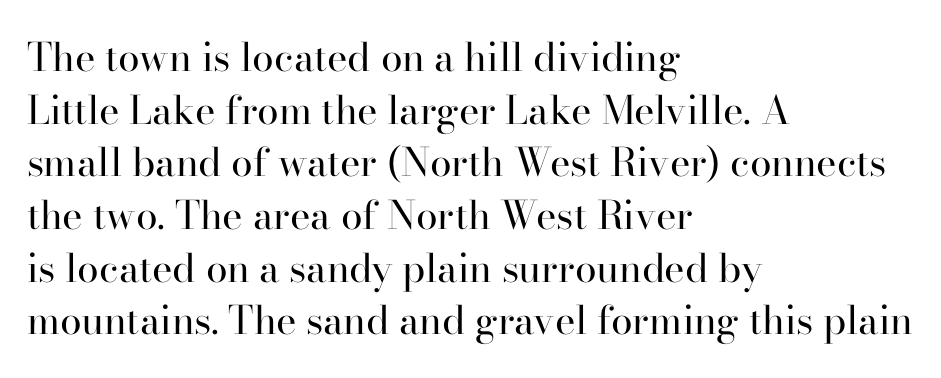
Compared with typical body copy, the letter spacing here is the same. No chunkiness to these letters — they're not bold. Letterform terminals end in serifs throughout the passage. Typeset ragged right — the left edge is the straight one. Looks like regular typesetting: each glyph gets only the width it needs. Italic? Not at all — the glyphs are vertical.
